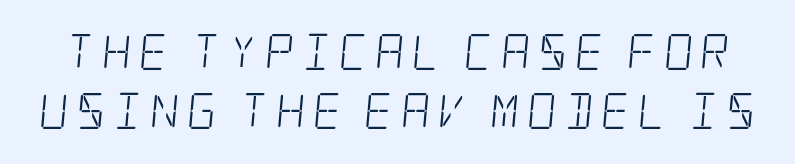
{"serif": "yes", "bold": "no", "weight": "light", "width": "condensed", "stroke_contrast": "low", "x_height": "large", "underline": "no", "line_spacing": "normal", "line_spacing_ratio": 1.64, "letter_spacing": "wide", "letter_spacing_em": 0.21, "glyph_px": 36}
